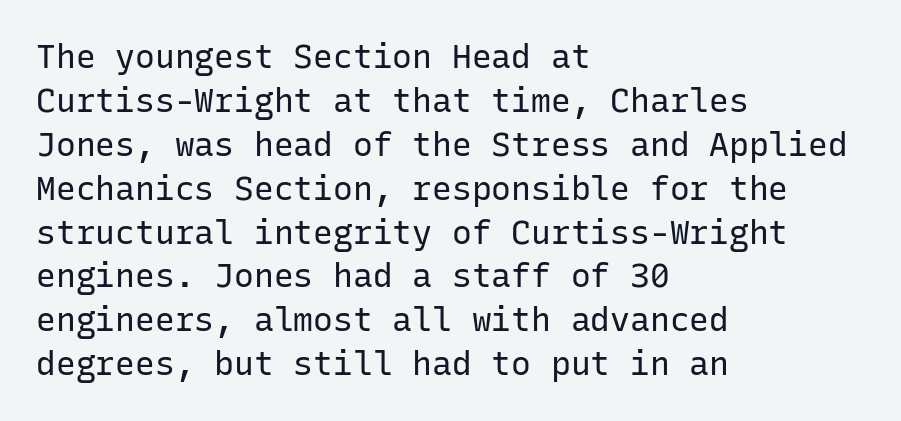
The image shows 33 px regular-weight sans-serif type, upright, monospaced; set left-aligned, normal line spacing (1.33x), normal letter spacing, not underlined; low stroke contrast and a medium x-height.
